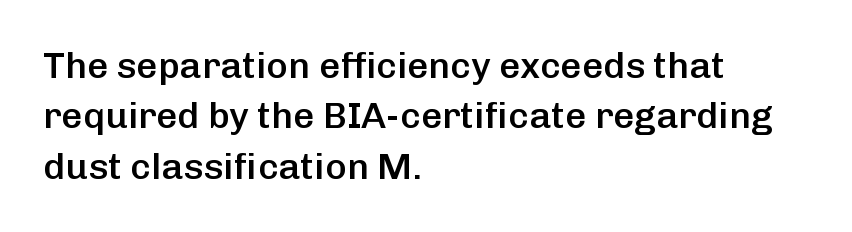
Q: Is the text bold? A: Semi-bold.
Q: Is the text italic (slanted)? A: No, it is upright.
Q: Is the typeface a serif or a sans-serif typeface? A: Sans-serif.
Q: Is the text underlined? A: No.
Q: How is the paragraph aligned? A: Left-aligned.
Q: Is the spacing between letters normal or unusually wide? A: Normal.
Q: Is the spacing between lines tight, normal or loose? A: Normal.
Q: Width (condensed, normal, or wide)? A: Normal.
Q: Stroke contrast? A: Low.
Q: x-height? A: Medium.
Q: Monospaced? A: No.
